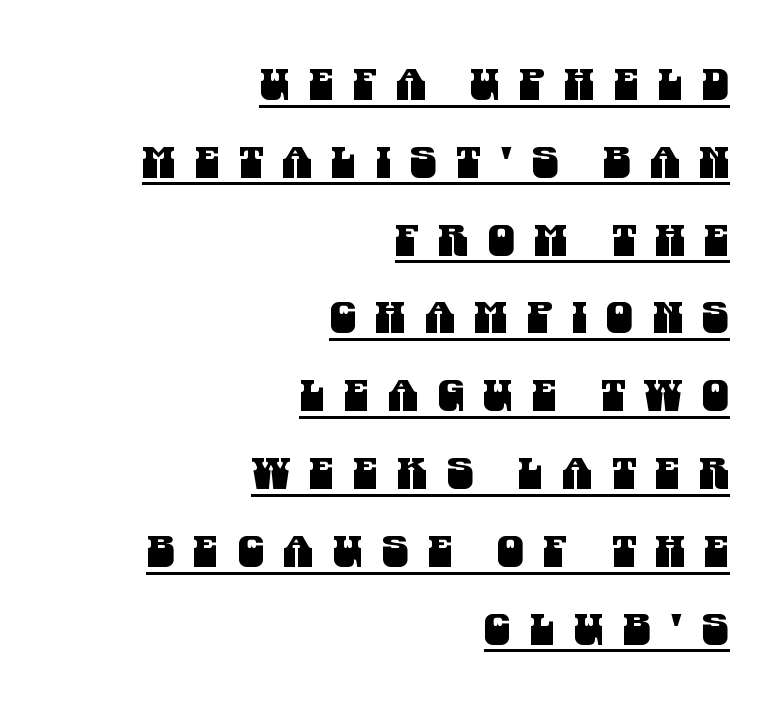
Q: Is the typeface a serif or a sans-serif typeface? A: Sans-serif.
Q: Is the text underlined? A: Yes.
Q: How is the paragraph aligned? A: Right-aligned.
Q: Is the spacing between letters normal or unusually wide? A: Unusually wide.
Q: Width (condensed, normal, or wide)? A: Condensed.
Q: Stroke contrast? A: Medium.
Q: x-height? A: Large.
Q: Monospaced? A: No.
